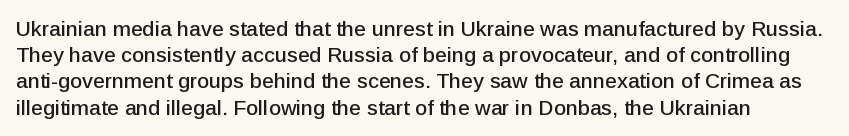
The image shows 21 px text type, upright; set left-aligned, normal line spacing (1.25x), normal letter spacing, not underlined.
